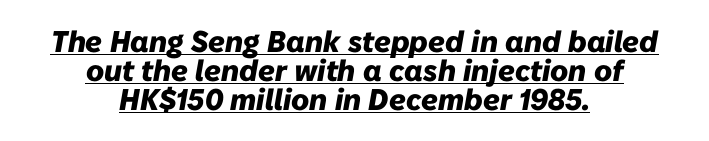
{"italic": "yes", "lean": "right", "slant_degrees": 10, "bold": "yes", "weight": "heavy", "width": "normal", "stroke_contrast": "low", "x_height": "medium", "monospaced": "no", "underline": "yes", "align": "center", "line_spacing": "tight", "line_spacing_ratio": 0.96, "letter_spacing": "normal", "letter_spacing_em": 0.0, "glyph_px": 30}
